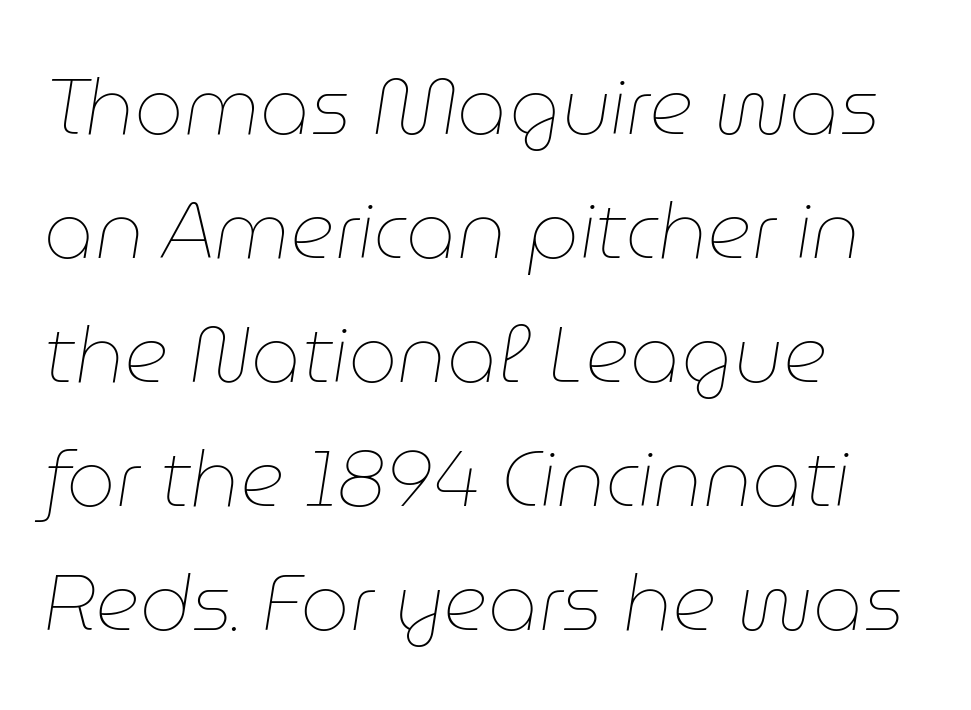
Q: Is the text bold? A: No.
Q: Is the text italic (slanted)? A: Yes, it leans right by about 9 degrees.
Q: Is the text underlined? A: No.
Q: How is the paragraph aligned? A: Left-aligned.
Q: Is the spacing between letters normal or unusually wide? A: Normal.
Q: Is the spacing between lines tight, normal or loose? A: Normal.
Q: Width (condensed, normal, or wide)? A: Normal.
Q: Stroke contrast? A: Low.
Q: x-height? A: Medium.
Q: Monospaced? A: No.
